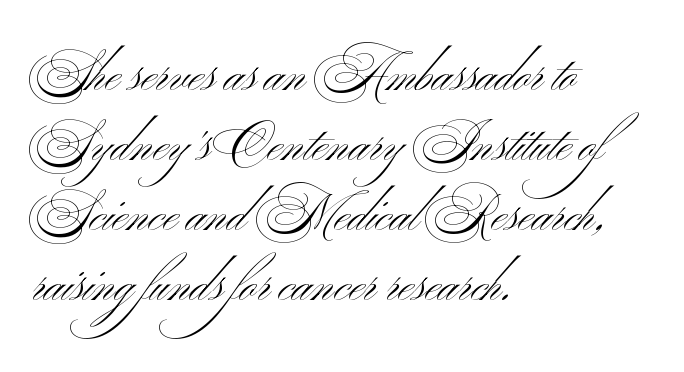
{"serif": "no", "bold": "no", "weight": "light", "width": "wide", "stroke_contrast": "medium", "x_height": "small", "monospaced": "no", "underline": "no", "align": "left", "line_spacing": "normal", "line_spacing_ratio": 1.4, "letter_spacing": "normal", "letter_spacing_em": 0.0, "glyph_px": 50}
